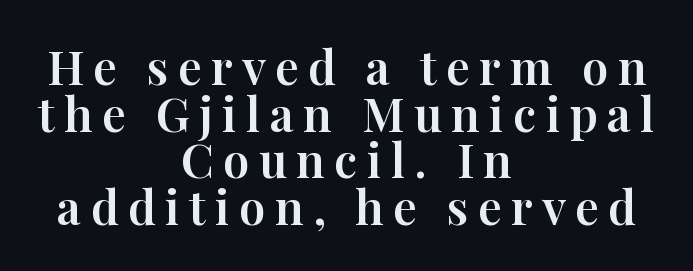
Neither beginnings nor endings align; midpoints do. The type family on display is of the serif kind. Do the letters lean? They stand straight. This sample uses expanded letter spacing, leaving extra air between glyphs. Spacing verdict: proportional, widths tailored to each character. Quick note: underline off.
